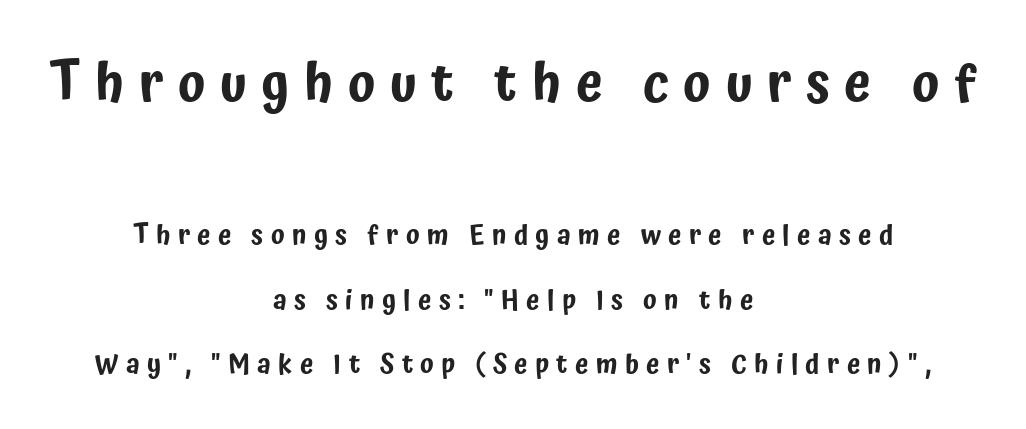
Q: Is the text italic (slanted)? A: No, it is upright.
Q: Is the typeface a serif or a sans-serif typeface? A: Sans-serif.
Q: Is the text underlined? A: No.
Q: How is the paragraph aligned? A: Centered.
Q: Is the spacing between letters normal or unusually wide? A: Unusually wide.
Q: Is the spacing between lines tight, normal or loose? A: Loose.
Q: Which block of text is set in a larger size, the first (top) or the second (bottom)? A: The first (top) one.
Q: Width (condensed, normal, or wide)? A: Condensed.
Q: Stroke contrast? A: Low.
Q: x-height? A: Medium.
Q: Monospaced? A: No.
